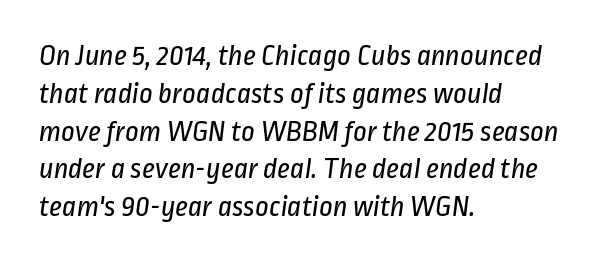
{"serif": "no", "bold": "no", "weight": "regular", "width": "condensed", "stroke_contrast": "low", "x_height": "medium", "monospaced": "no", "underline": "no", "align": "left", "line_spacing": "normal", "line_spacing_ratio": 1.26, "letter_spacing": "normal", "letter_spacing_em": 0.0, "glyph_px": 30}
